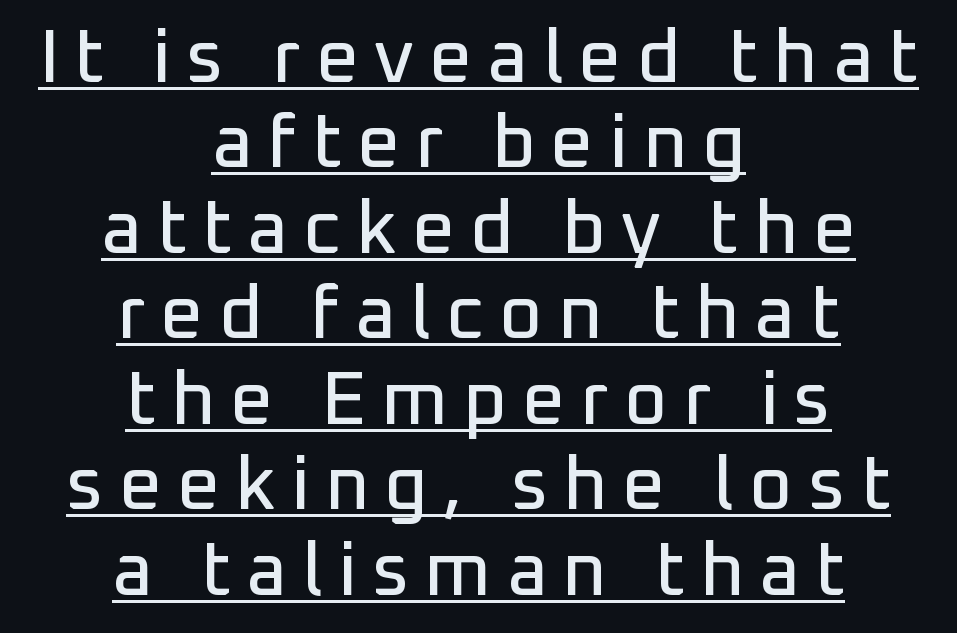
The image shows 75 px sans-serif type, upright; set centered, tight line spacing (1.14x), unusually wide letter spacing (+0.2 em), underlined; low stroke contrast and a medium x-height.
